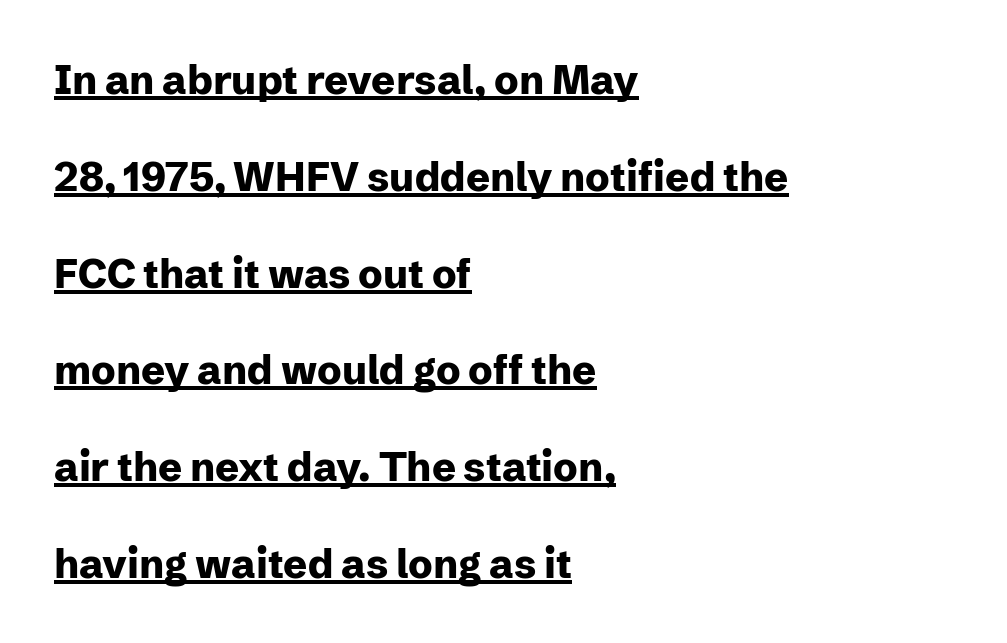
The image shows 40 px heavy sans-serif type, upright; set left-aligned, loose line spacing (2.42x), normal letter spacing, underlined; low stroke contrast and a medium x-height.
